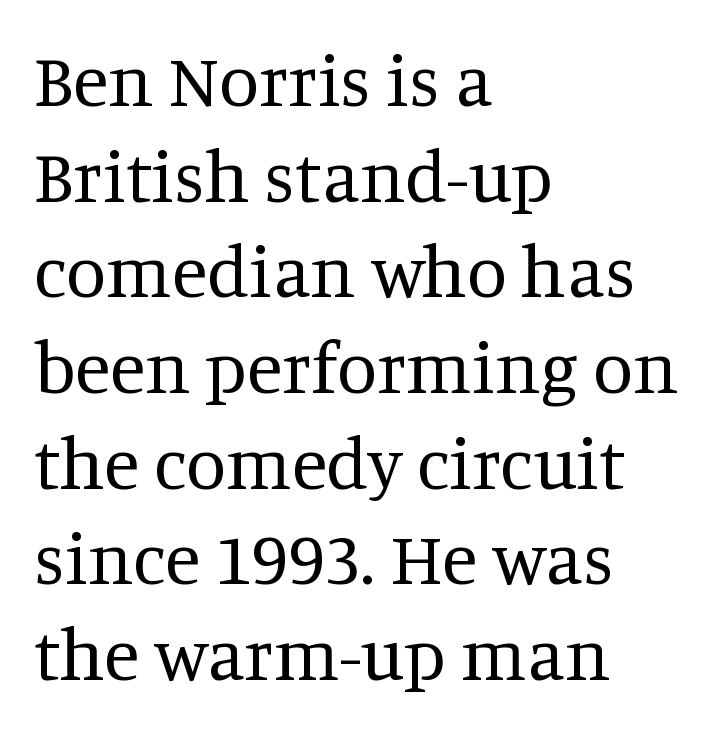
Q: Is the text bold? A: No.
Q: Is the text italic (slanted)? A: No, it is upright.
Q: Is the typeface a serif or a sans-serif typeface? A: Serif.
Q: Is the text underlined? A: No.
Q: How is the paragraph aligned? A: Left-aligned.
Q: Is the spacing between letters normal or unusually wide? A: Normal.
Q: Is the spacing between lines tight, normal or loose? A: Normal.
Q: Width (condensed, normal, or wide)? A: Normal.
Q: Stroke contrast? A: Medium.
Q: x-height? A: Large.
Q: Monospaced? A: No.
